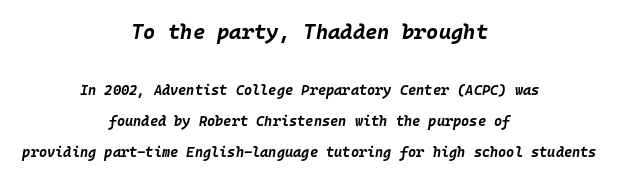
The image shows 21 px bold type, italic (leaning right); set centered, loose line spacing (2.2x), normal letter spacing, not underlined; the first (top) block is 1.5x larger.
